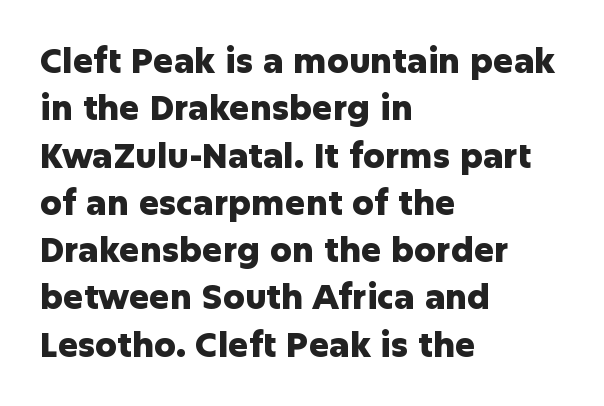
This sample uses an upright cut, with every glyph sitting square on the baseline. What stands out about the letter spacing? Nothing — it is the standard amount. These lines are set flush left with a ragged right edge. Typographically, this falls in the sans-serif category. Interline gaps are of average width in this sample. Quick note: underline off.
